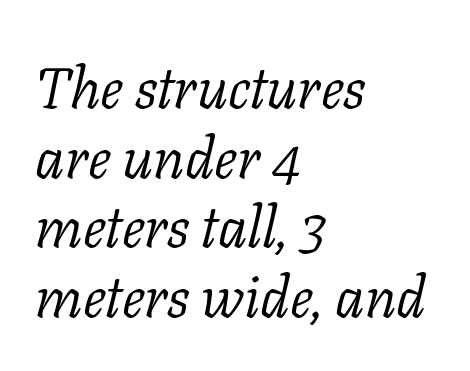
{"serif": "yes", "italic": "yes", "lean": "right", "slant_degrees": 11, "bold": "no", "weight": "light", "width": "normal", "stroke_contrast": "low", "x_height": "medium", "monospaced": "no", "underline": "no", "align": "left", "line_spacing_ratio": 1.2, "letter_spacing": "normal", "letter_spacing_em": 0.0, "glyph_px": 58}
